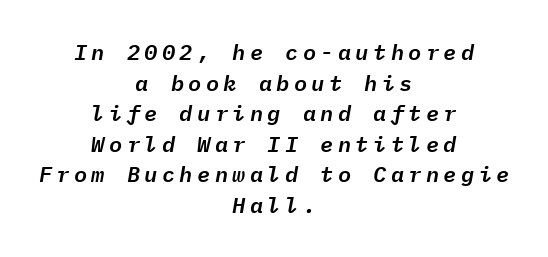
Students, observe: this is what conventionally led text looks like. Each line is balanced around a shared central axis. Just letters on the line, the space beneath them empty. Spacing between characters has been opened up far beyond the box default. Slant detected: the letters are inclined.
